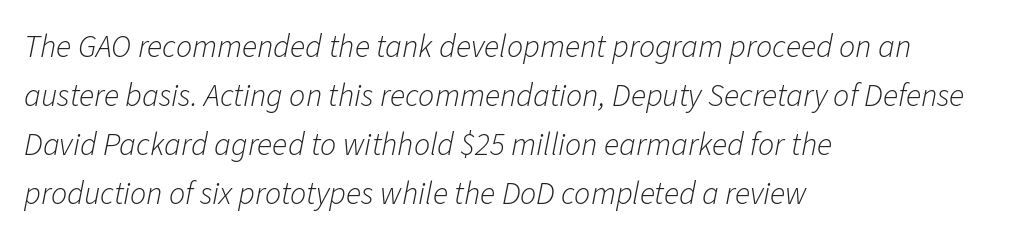
Q: Is the text bold? A: No.
Q: Is the text italic (slanted)? A: Yes, it leans right by about 11 degrees.
Q: Is the text underlined? A: No.
Q: How is the paragraph aligned? A: Left-aligned.
Q: Is the spacing between letters normal or unusually wide? A: Normal.
Q: Is the spacing between lines tight, normal or loose? A: Normal.
Q: Width (condensed, normal, or wide)? A: Normal.
Q: Stroke contrast? A: Low.
Q: x-height? A: Medium.
Q: Monospaced? A: No.
